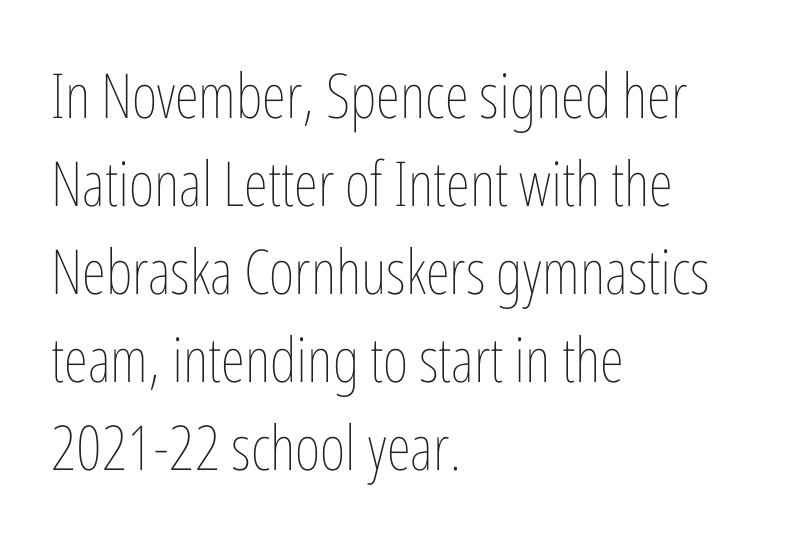
The image shows 62 px thin, condensed type, upright; set left-aligned, normal line spacing (1.42x), normal letter spacing, not underlined; low stroke contrast and a medium x-height.
